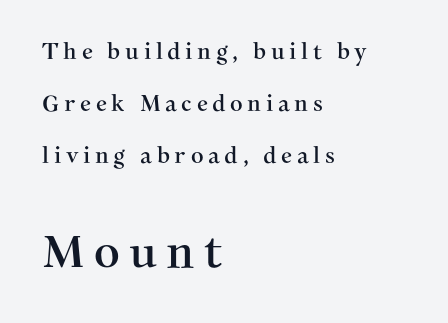
Q: Is the text italic (slanted)? A: No, it is upright.
Q: Is the typeface a serif or a sans-serif typeface? A: Serif.
Q: Is the text underlined? A: No.
Q: How is the paragraph aligned? A: Left-aligned.
Q: Is the spacing between letters normal or unusually wide? A: Unusually wide.
Q: Is the spacing between lines tight, normal or loose? A: Loose.
Q: Which block of text is set in a larger size, the first (top) or the second (bottom)? A: The second (bottom) one.
Q: Width (condensed, normal, or wide)? A: Normal.
Q: Stroke contrast? A: Medium.
Q: x-height? A: Medium.
Q: Monospaced? A: No.
